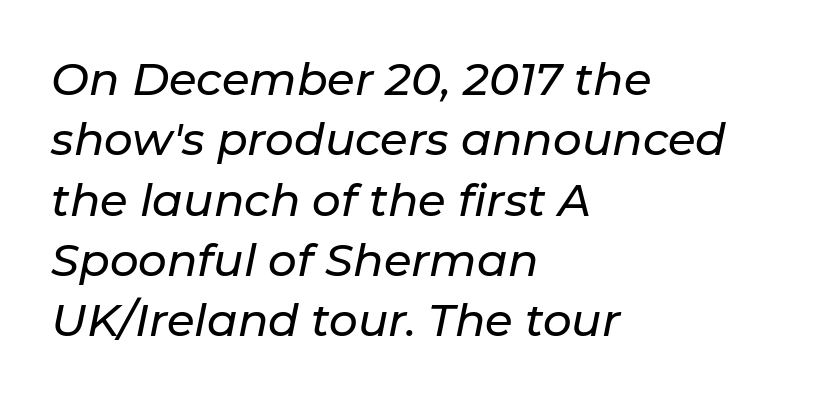
{"italic": "yes", "lean": "right", "slant_degrees": 11, "width": "normal", "stroke_contrast": "low", "x_height": "medium", "monospaced": "no", "underline": "no", "align": "left", "line_spacing": "normal", "line_spacing_ratio": 1.34, "letter_spacing": "normal", "letter_spacing_em": 0.0, "glyph_px": 45}
